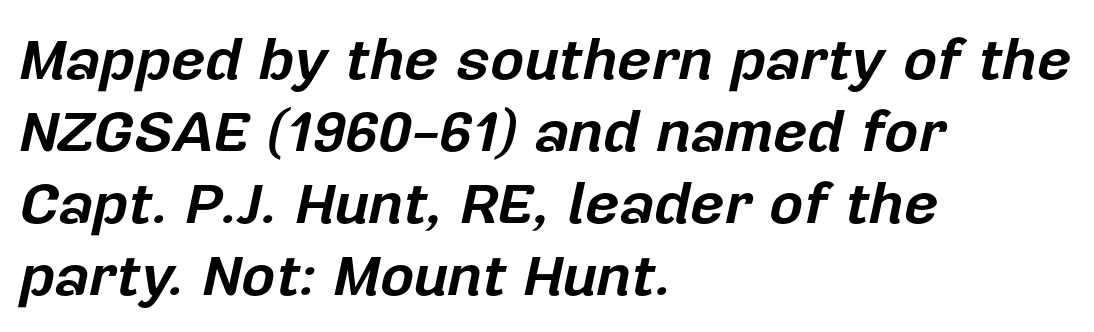
Q: Is the text bold? A: Yes.
Q: Is the text italic (slanted)? A: Yes, it leans right by about 12 degrees.
Q: Is the text underlined? A: No.
Q: How is the paragraph aligned? A: Left-aligned.
Q: Is the spacing between letters normal or unusually wide? A: Normal.
Q: Width (condensed, normal, or wide)? A: Normal.
Q: Stroke contrast? A: Low.
Q: x-height? A: Medium.
Q: Monospaced? A: No.
